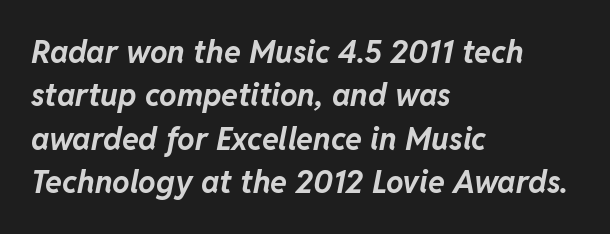
The image shows 31 px bold type, italic (leaning right); set left-aligned, normal line spacing (1.4x), normal letter spacing, not underlined; low stroke contrast and a medium x-height.
